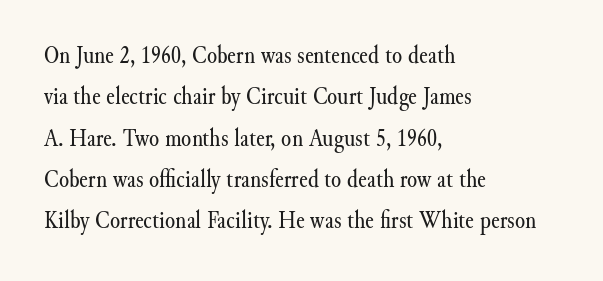
Each stroke keeps to a modest, everyday thickness or less. Whoever set this chose a conventional vertical rhythm. Caption: multi-line text, flush left, ragged right. Underlining? Definitely not there.
